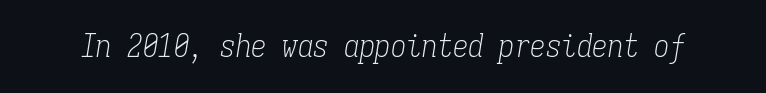
{"serif": "yes", "italic": "yes", "lean": "right", "slant_degrees": 9, "bold": "no", "weight": "light", "width": "condensed", "stroke_contrast": "low", "x_height": "medium", "monospaced": "yes", "underline": "no", "letter_spacing": "normal", "letter_spacing_em": 0.0, "glyph_px": 31}
